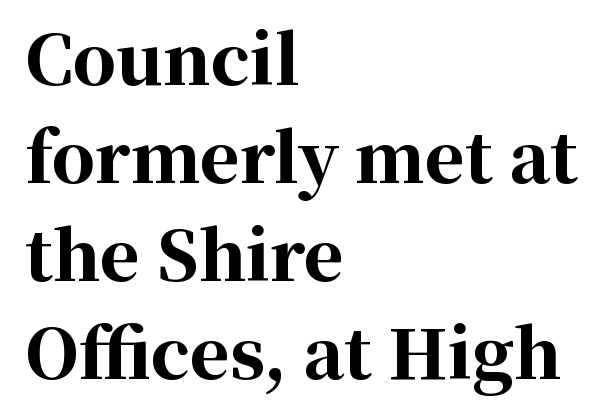
Serifs: yes, visible at the terminals of the letterforms. Here the designer chose a conventional face with non-uniform glyph widths. Type without underlining. A typesetter would mark this as roman, not italic. This is heavy type, rendered in bold. Caption: standard tracking, unaltered.
